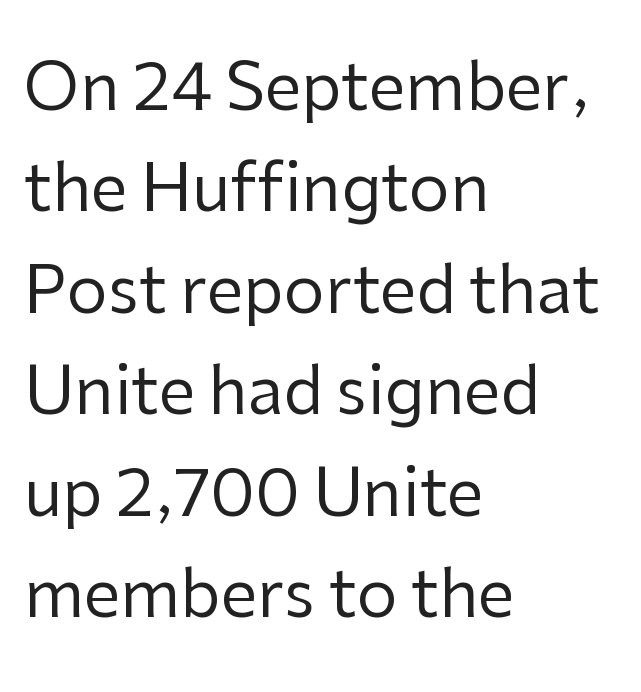
The image shows 65 px regular-weight sans-serif type, upright; set left-aligned, normal line spacing (1.56x), normal letter spacing, not underlined; low stroke contrast and a medium x-height.
